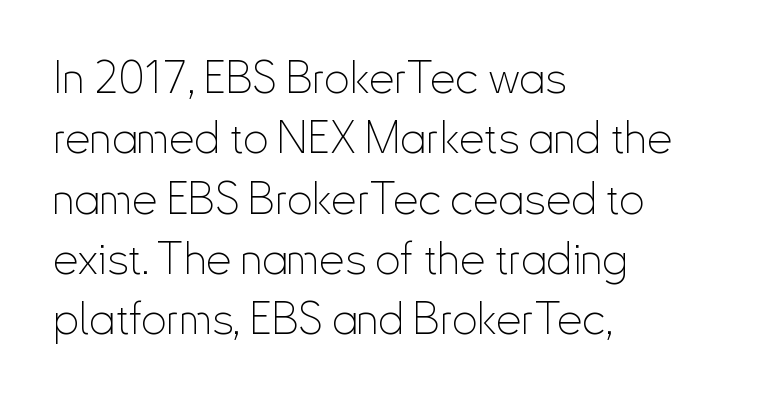
Normally led — the rows are evenly, conventionally spaced. Weight class: somewhere from thin through regular. The type sits square on the baseline with zero lean. These lines are set flush left with a ragged right edge.
